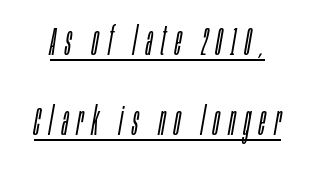
Each new line begins a long way beneath the previous one. This reads as an unemphasized weight, regular at the heaviest. Varying glyph widths throughout — classic text-font behaviour. Italic: yes, the glyphs are oblique. The type is letterspaced generously, with wide tracking.
